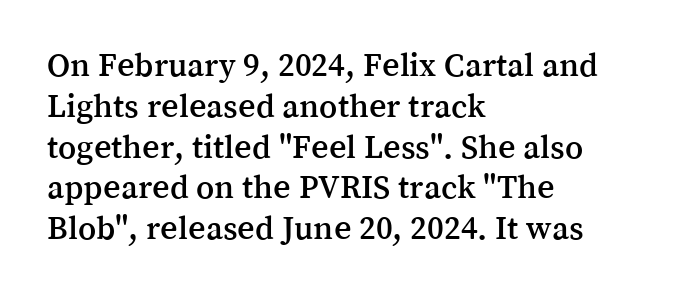
The letters stand straight up with perfectly vertical stems. Is the block centered? No — it sits flush against the left margin. Anything drawn beneath the words? Only blank space. Regarding serifs, this sample has them.
